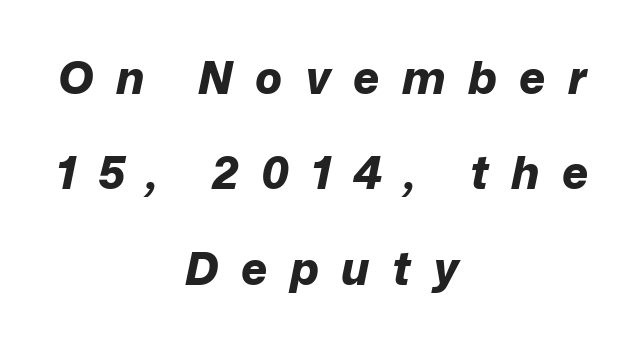
The image shows 45 px bold type, italic (leaning right); set centered, loose line spacing (2.12x), unusually wide letter spacing (+0.5 em), not underlined; low stroke contrast and a medium x-height.
